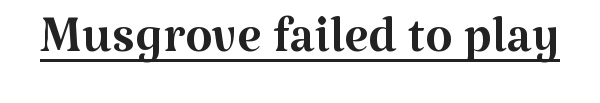
Q: Is the text bold? A: No.
Q: Is the text italic (slanted)? A: No, it is upright.
Q: Is the typeface a serif or a sans-serif typeface? A: Serif.
Q: Is the text underlined? A: Yes.
Q: Is the spacing between letters normal or unusually wide? A: Normal.
Q: Width (condensed, normal, or wide)? A: Normal.
Q: Stroke contrast? A: Medium.
Q: x-height? A: Medium.
Q: Monospaced? A: No.
